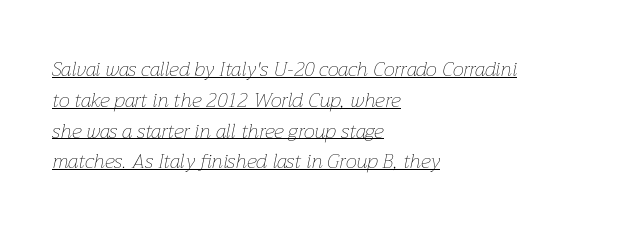
Q: Is the text bold? A: No.
Q: Is the text italic (slanted)? A: Yes, it leans right by about 12 degrees.
Q: Is the text underlined? A: Yes.
Q: How is the paragraph aligned? A: Left-aligned.
Q: Is the spacing between letters normal or unusually wide? A: Normal.
Q: Is the spacing between lines tight, normal or loose? A: Normal.
